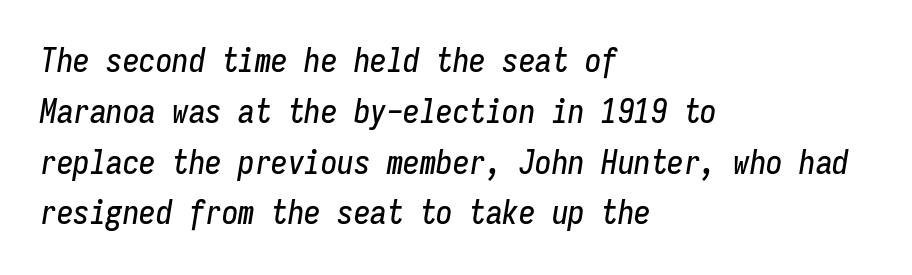
{"italic": "yes", "lean": "right", "slant_degrees": 9, "width": "condensed", "stroke_contrast": "low", "x_height": "medium", "monospaced": "yes", "underline": "no", "align": "left", "line_spacing": "normal", "line_spacing_ratio": 1.54, "letter_spacing": "normal", "letter_spacing_em": 0.0, "glyph_px": 33}
